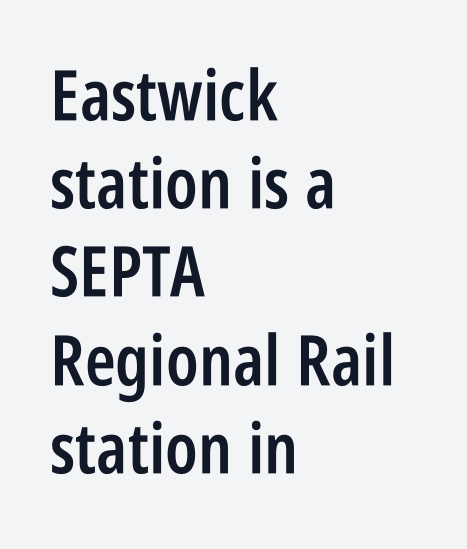
Q: Is the text bold? A: Semi-bold.
Q: Is the text italic (slanted)? A: No, it is upright.
Q: Is the typeface a serif or a sans-serif typeface? A: Sans-serif.
Q: Is the text underlined? A: No.
Q: How is the paragraph aligned? A: Left-aligned.
Q: Is the spacing between letters normal or unusually wide? A: Normal.
Q: Is the spacing between lines tight, normal or loose? A: Normal.
Q: Width (condensed, normal, or wide)? A: Condensed.
Q: Stroke contrast? A: Low.
Q: x-height? A: Large.
Q: Monospaced? A: No.
